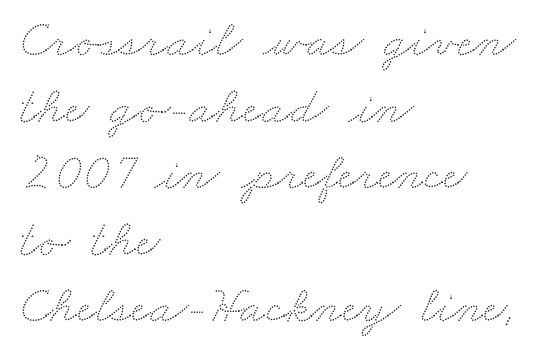
{"width": "wide", "stroke_contrast": "low", "x_height": "small", "monospaced": "no", "underline": "no", "align": "left", "line_spacing": "normal", "line_spacing_ratio": 1.28, "letter_spacing": "normal", "letter_spacing_em": 0.0, "glyph_px": 52}
